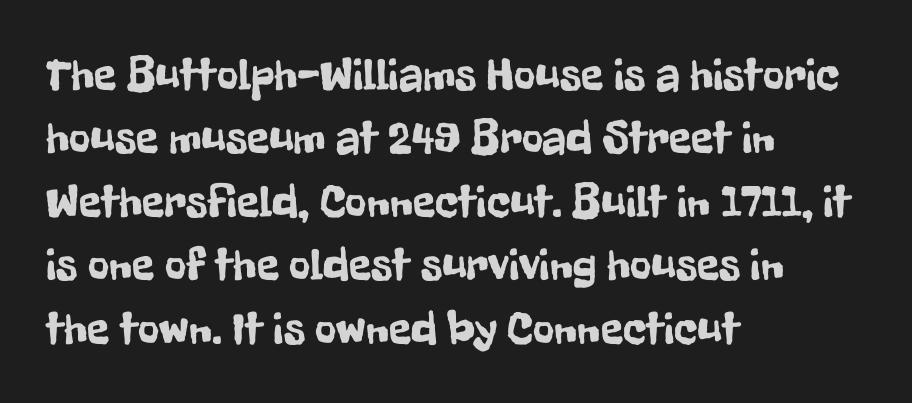
{"serif": "no", "italic": "no", "width": "condensed", "stroke_contrast": "low", "x_height": "medium", "monospaced": "no", "underline": "no", "align": "left", "line_spacing": "normal", "line_spacing_ratio": 1.38, "letter_spacing": "normal", "letter_spacing_em": 0.0, "glyph_px": 46}
